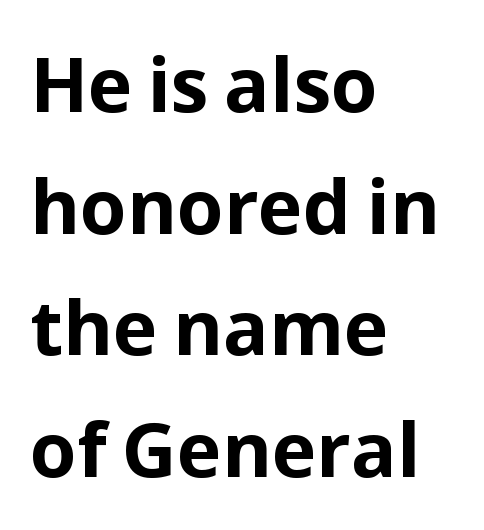
Is the letter spacing exaggerated? No — it looks like the ordinary default. Is this a sans? Yes — the strokes have no serifs. Check the space under the baseline: it is left empty. Style check: upright.
